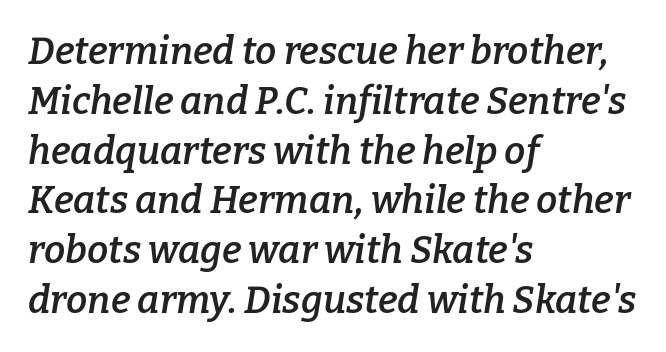
Q: Is the text bold? A: Semi-bold.
Q: Is the text italic (slanted)? A: Yes, it leans right by about 9 degrees.
Q: Is the typeface a serif or a sans-serif typeface? A: Serif.
Q: Is the text underlined? A: No.
Q: How is the paragraph aligned? A: Left-aligned.
Q: Is the spacing between letters normal or unusually wide? A: Normal.
Q: Is the spacing between lines tight, normal or loose? A: Normal.
Q: Width (condensed, normal, or wide)? A: Normal.
Q: Stroke contrast? A: Low.
Q: x-height? A: Medium.
Q: Monospaced? A: No.
